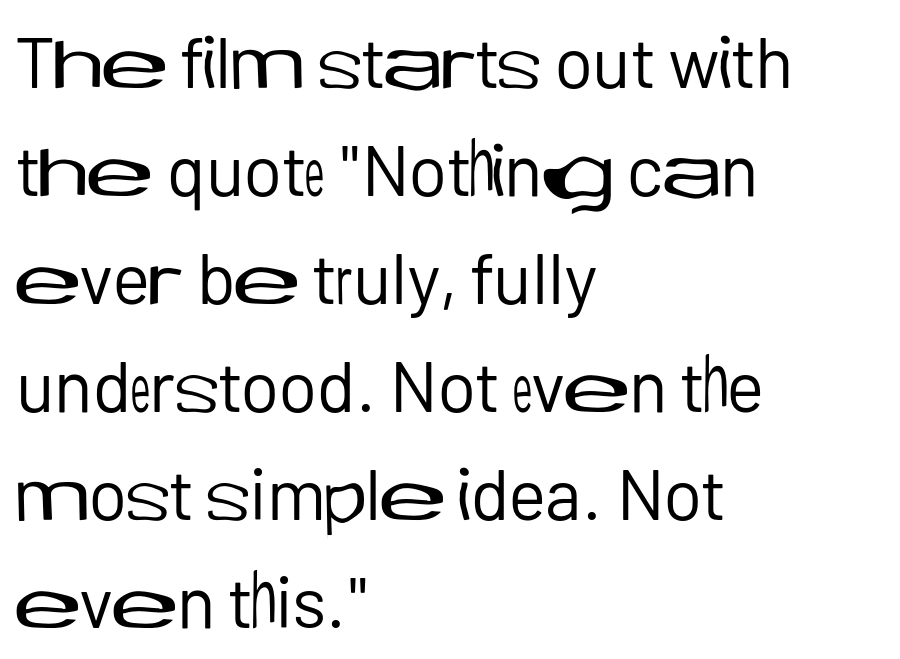
{"serif": "no", "italic": "no", "bold": "no", "weight": "regular", "width": "normal", "stroke_contrast": "low", "x_height": "medium", "monospaced": "no", "underline": "no", "align": "left", "line_spacing": "normal", "line_spacing_ratio": 1.5, "letter_spacing": "normal", "letter_spacing_em": 0.0, "glyph_px": 72}
